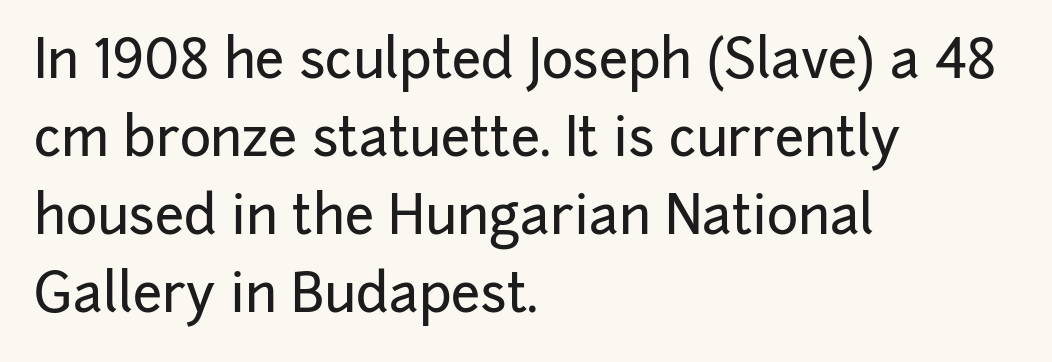
Q: Is the text italic (slanted)? A: No, it is upright.
Q: Is the typeface a serif or a sans-serif typeface? A: Sans-serif.
Q: Is the text underlined? A: No.
Q: How is the paragraph aligned? A: Left-aligned.
Q: Is the spacing between letters normal or unusually wide? A: Normal.
Q: Is the spacing between lines tight, normal or loose? A: Normal.
Q: Width (condensed, normal, or wide)? A: Normal.
Q: Stroke contrast? A: Low.
Q: x-height? A: Medium.
Q: Monospaced? A: No.
